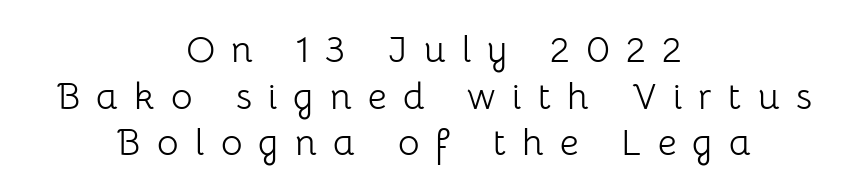
Ink coverage per letter is moderate at most. Ordinary non-slanted type is in use. Underline: absent. How would I describe the line gaps? Plain and ordinary.
